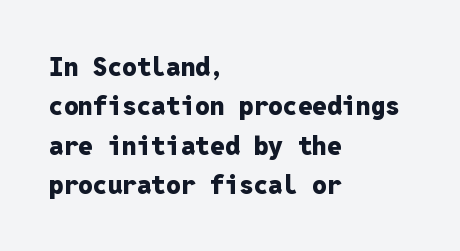
Typeset ragged right — the left edge is the straight one. The passage shown is not underscored anywhere. The lettering stays uniformly vertical, giving the passage a roman look. Short note: letters normally spaced.
